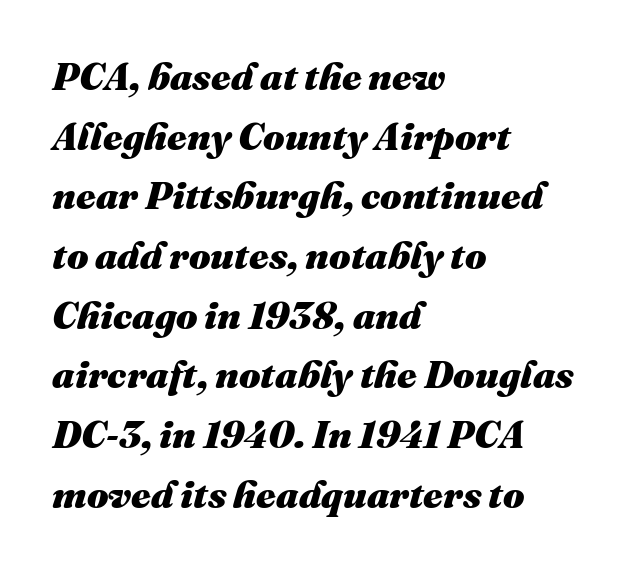
{"italic": "yes", "lean": "right", "slant_degrees": 16, "bold": "yes", "weight": "heavy", "width": "normal", "stroke_contrast": "medium", "x_height": "medium", "monospaced": "no", "underline": "no", "align": "left", "line_spacing": "normal", "line_spacing_ratio": 1.57, "letter_spacing": "normal", "letter_spacing_em": 0.0, "glyph_px": 38}
